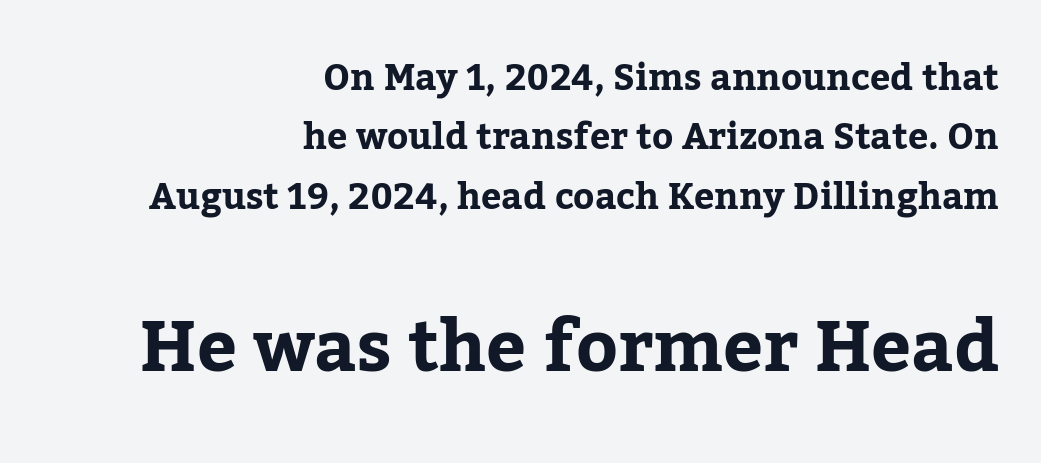
{"serif": "yes", "italic": "no", "bold": "yes", "weight": "bold", "width": "normal", "stroke_contrast": "low", "x_height": "medium", "monospaced": "no", "underline": "no", "align": "right", "line_spacing": "normal", "line_spacing_ratio": 1.65, "letter_spacing": "normal", "letter_spacing_em": 0.0, "larger_block": "second", "size_ratio": 1.97, "glyph_px": 71}
